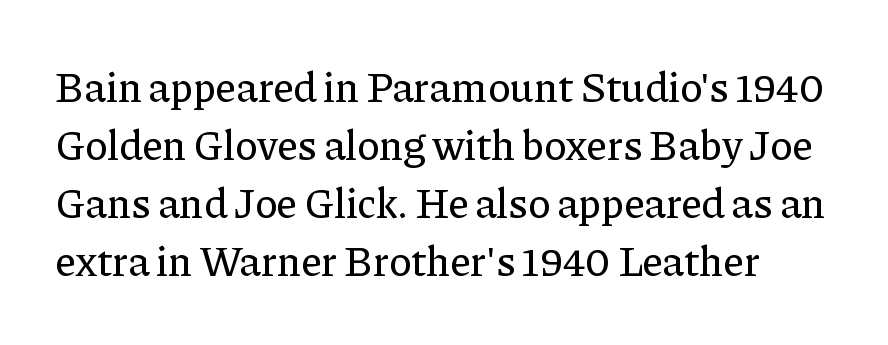
Default kerning and tracking; the words read as compact shapes. Glance below the letters and you will spot only blank space. Horizontal bands of white between lines are of average thickness. Do the characters align in a grid? No, the font is proportional. This is serif lettering, the kind often seen in printed books.
